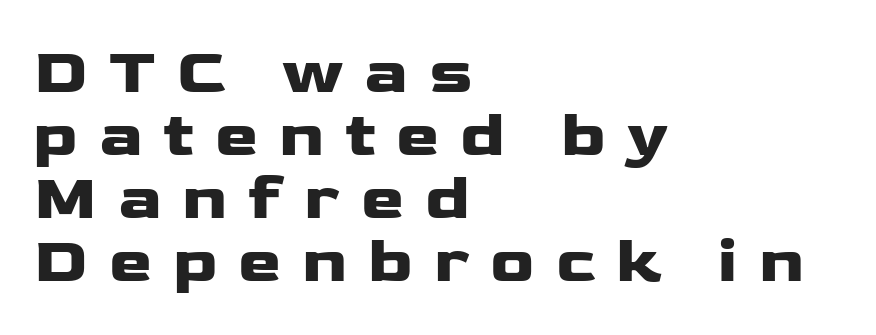
Q: Is the text bold? A: Yes.
Q: Is the text italic (slanted)? A: No, it is upright.
Q: Is the typeface a serif or a sans-serif typeface? A: Sans-serif.
Q: Is the text underlined? A: No.
Q: How is the paragraph aligned? A: Left-aligned.
Q: Is the spacing between letters normal or unusually wide? A: Unusually wide.
Q: Is the spacing between lines tight, normal or loose? A: Tight.
Q: Width (condensed, normal, or wide)? A: Wide.
Q: Stroke contrast? A: Low.
Q: x-height? A: Medium.
Q: Monospaced? A: No.
